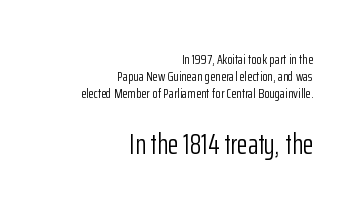
{"serif": "no", "italic": "no", "bold": "no", "weight": "light", "width": "condensed", "stroke_contrast": "low", "x_height": "medium", "monospaced": "no", "underline": "no", "align": "right", "line_spacing_ratio": 1.23, "letter_spacing": "normal", "letter_spacing_em": 0.0, "larger_block": "second", "size_ratio": 2.0, "glyph_px": 28}
